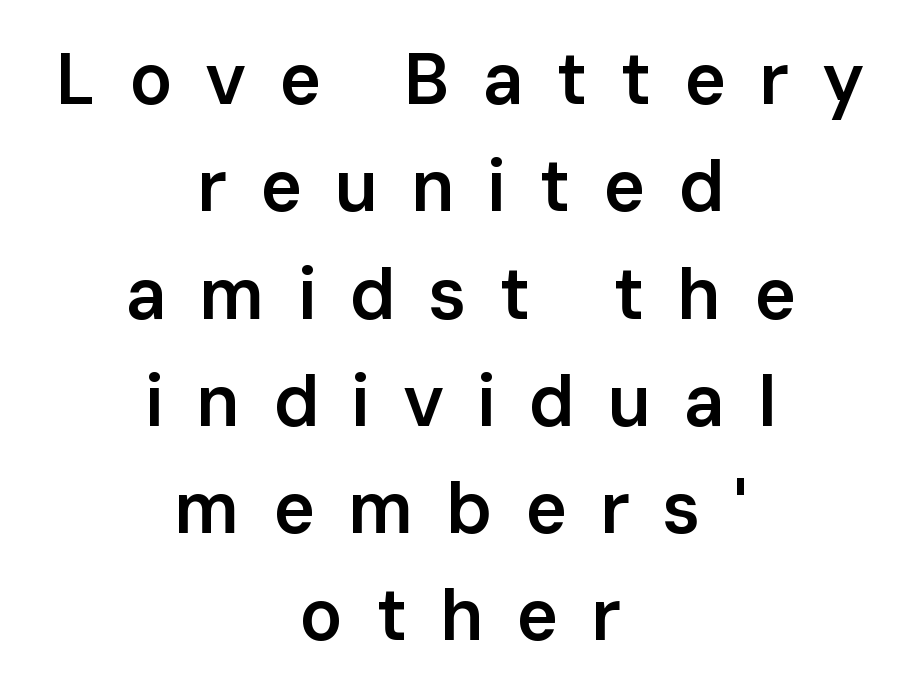
Q: Is the text bold? A: Semi-bold.
Q: Is the text italic (slanted)? A: No, it is upright.
Q: Is the typeface a serif or a sans-serif typeface? A: Sans-serif.
Q: Is the text underlined? A: No.
Q: How is the paragraph aligned? A: Centered.
Q: Is the spacing between letters normal or unusually wide? A: Unusually wide.
Q: Is the spacing between lines tight, normal or loose? A: Normal.
Q: Width (condensed, normal, or wide)? A: Normal.
Q: Stroke contrast? A: Low.
Q: x-height? A: Medium.
Q: Monospaced? A: No.
